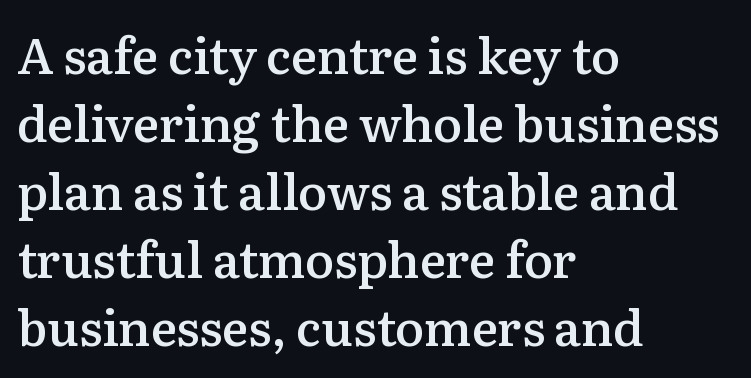
Compared with an ordinary text face, these strokes are moderately heavier — a semibold. Check the space under the baseline: it is left empty. Serif or sans? Serif — the stroke terminals have little feet. Evenly set lines give the paragraph a standard silhouette. Quick note: not italic, upright.
